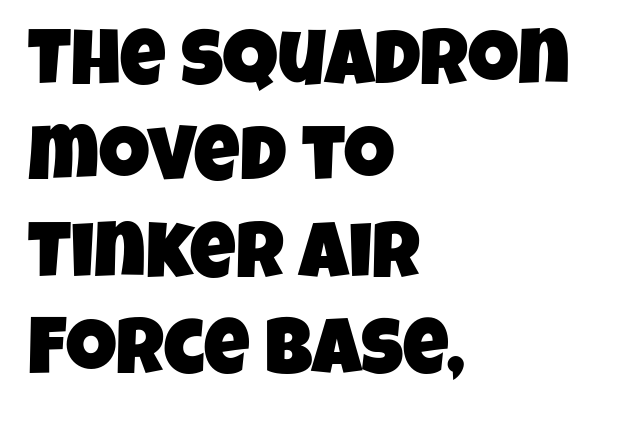
Q: Is the typeface a serif or a sans-serif typeface? A: Sans-serif.
Q: Is the text underlined? A: No.
Q: How is the paragraph aligned? A: Left-aligned.
Q: Is the spacing between letters normal or unusually wide? A: Normal.
Q: Width (condensed, normal, or wide)? A: Condensed.
Q: Stroke contrast? A: Low.
Q: x-height? A: Large.
Q: Monospaced? A: No.
